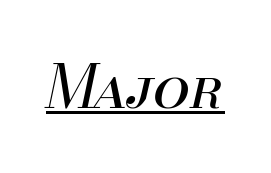
Character widths vary here, with narrow letters taking less room than wide ones. A typesetter would call this zero additional tracking. Underlined type. There's an unmistakable incline to the writing here. This reads as an unemphasized weight, regular at the heaviest.
